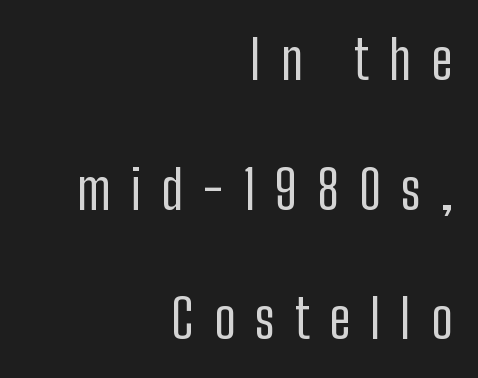
The image shows 54 px regular-weight, condensed sans-serif type, upright; set right-aligned, loose line spacing (2.4x), unusually wide letter spacing (+0.37 em), not underlined; low stroke contrast and a medium x-height.
